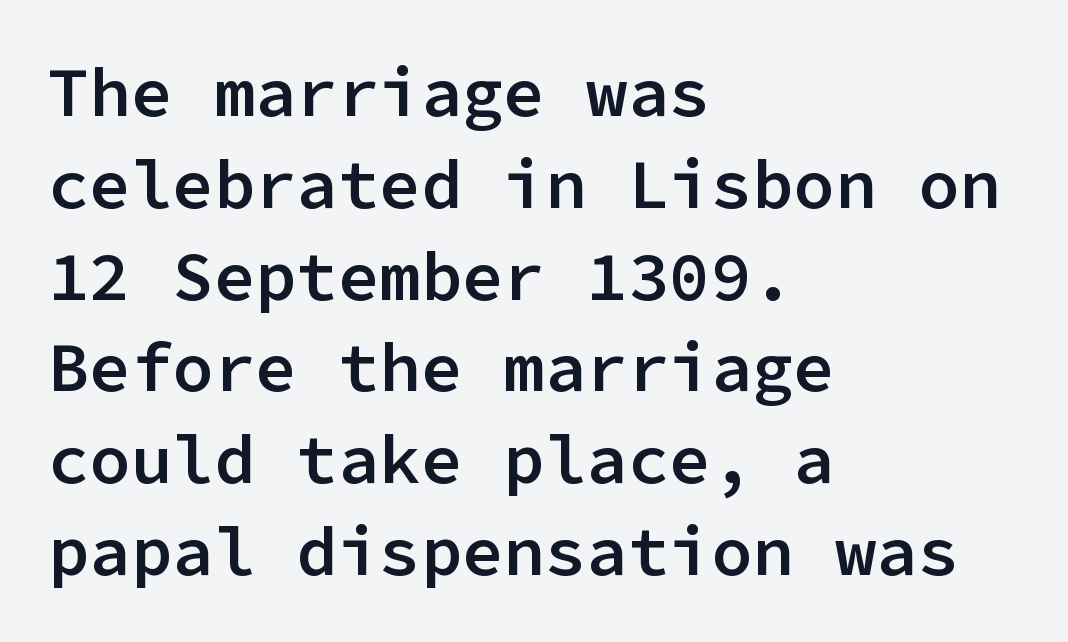
Think of a typewriter: that constant character pitch is what you see here. Successive baselines arrive at the customary interval. No feet cap the strokes, marking this as sans-serif type. Emphasis by weight is partial: semibold. The glyphs are unaccompanied by any horizontal stroke below them. Unlike italic type, these characters show no tilt at all.
